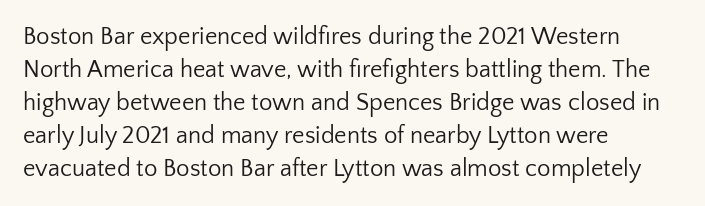
Q: Is the text bold? A: No.
Q: Is the text italic (slanted)? A: No, it is upright.
Q: Is the text underlined? A: No.
Q: How is the paragraph aligned? A: Left-aligned.
Q: Is the spacing between letters normal or unusually wide? A: Normal.
Q: Is the spacing between lines tight, normal or loose? A: Normal.
